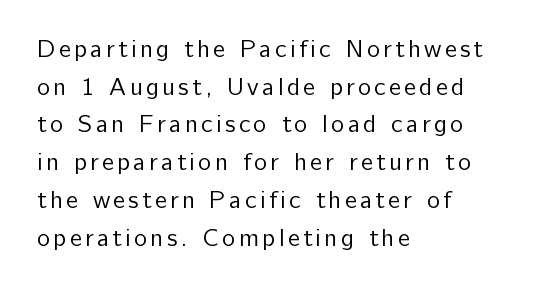
{"italic": "no", "bold": "no", "underline": "no", "align": "left", "line_spacing": "normal", "line_spacing_ratio": 1.51, "glyph_px": 25}
